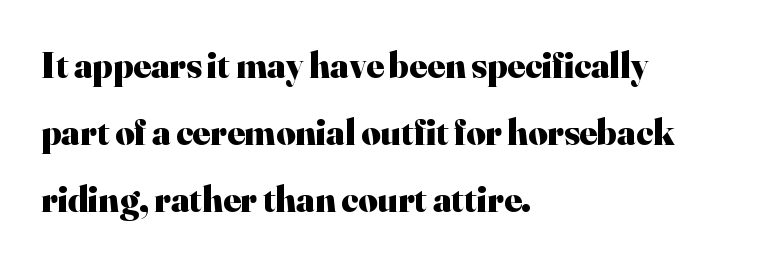
The image shows 37 px heavy serif type, upright; set left-aligned, line spacing 1.81x, normal letter spacing, not underlined; high stroke contrast and a small x-height.
